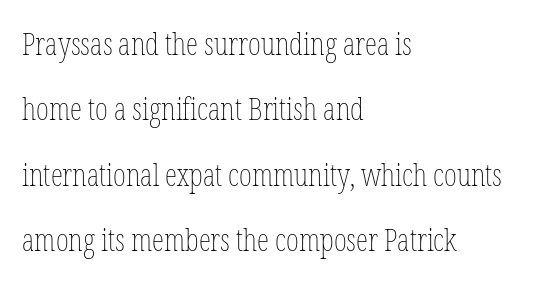
These lines are set flush left with a ragged right edge. Descenders hang freely into open space. The letterforms sit shoulder to shoulder at normal distance. These lines stand farther apart than default settings would place them.
